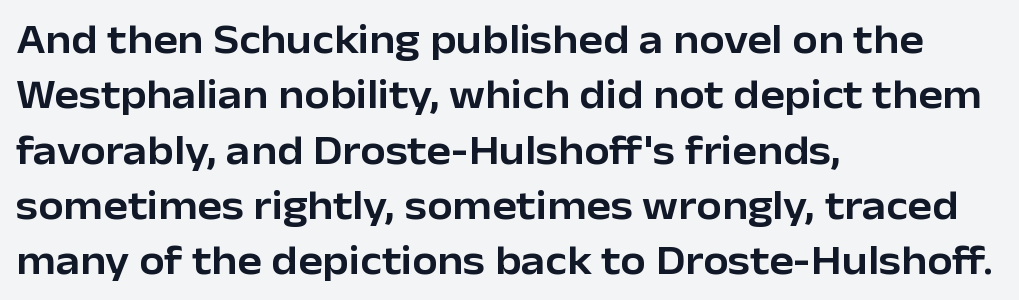
The image shows 41 px sans-serif type, upright; set left-aligned, normal line spacing (1.35x), normal letter spacing, not underlined; low stroke contrast and a medium x-height.
